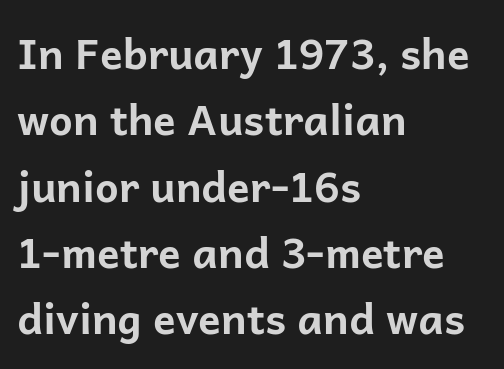
The letters stand upright; this is a roman face. Summary of weight: heavy, a full bold. The tracking reads as untouched default to a designer's eye. Every row of glyphs begins at an identical x-position on the left.
